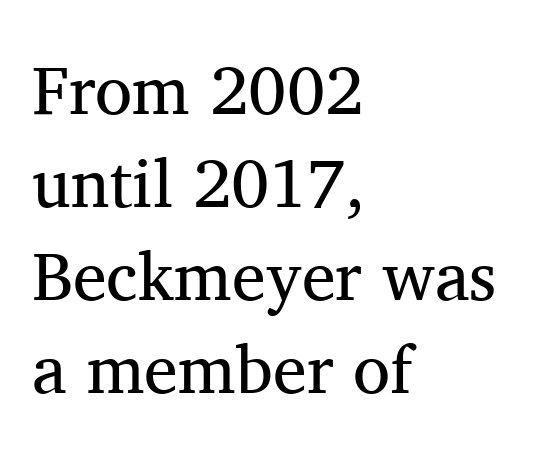
The image shows 68 px regular-weight serif type, upright; set left-aligned, normal line spacing (1.37x), normal letter spacing, not underlined; medium stroke contrast and a medium x-height.
